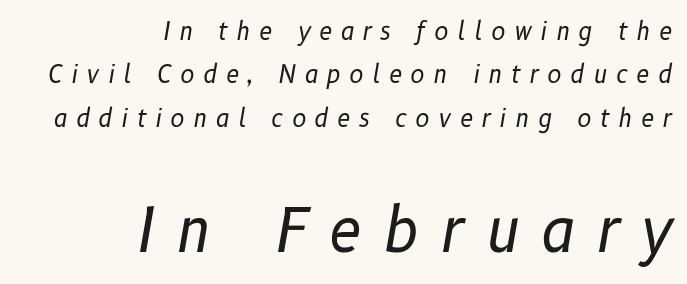
Q: Is the text bold? A: No.
Q: Is the text italic (slanted)? A: Yes, it leans right by about 10 degrees.
Q: Is the text underlined? A: No.
Q: How is the paragraph aligned? A: Right-aligned.
Q: Is the spacing between letters normal or unusually wide? A: Unusually wide.
Q: Which block of text is set in a larger size, the first (top) or the second (bottom)? A: The second (bottom) one.
Q: Width (condensed, normal, or wide)? A: Normal.
Q: Stroke contrast? A: Low.
Q: x-height? A: Medium.
Q: Monospaced? A: No.
